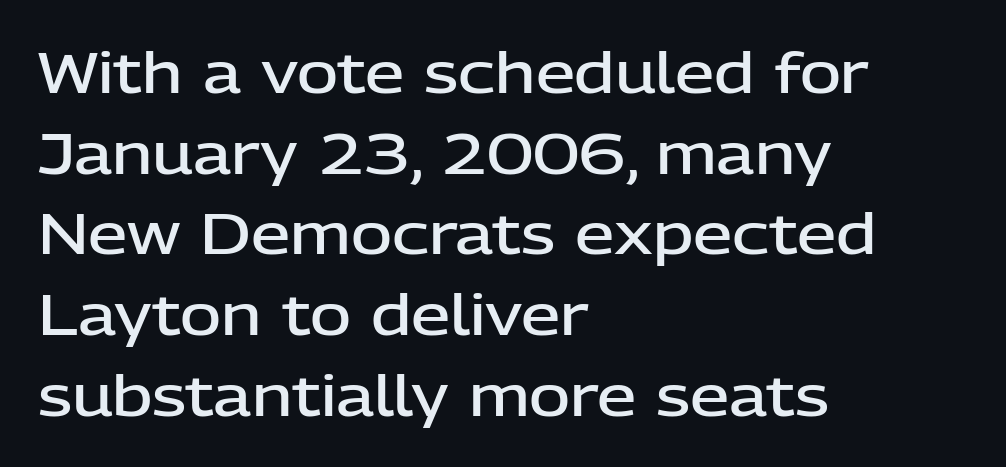
{"serif": "no", "italic": "no", "bold": "semi", "weight": "semibold", "width": "normal", "stroke_contrast": "low", "x_height": "medium", "monospaced": "no", "underline": "no", "align": "left", "line_spacing": "normal", "line_spacing_ratio": 1.44, "letter_spacing": "normal", "letter_spacing_em": 0.0, "glyph_px": 56}
